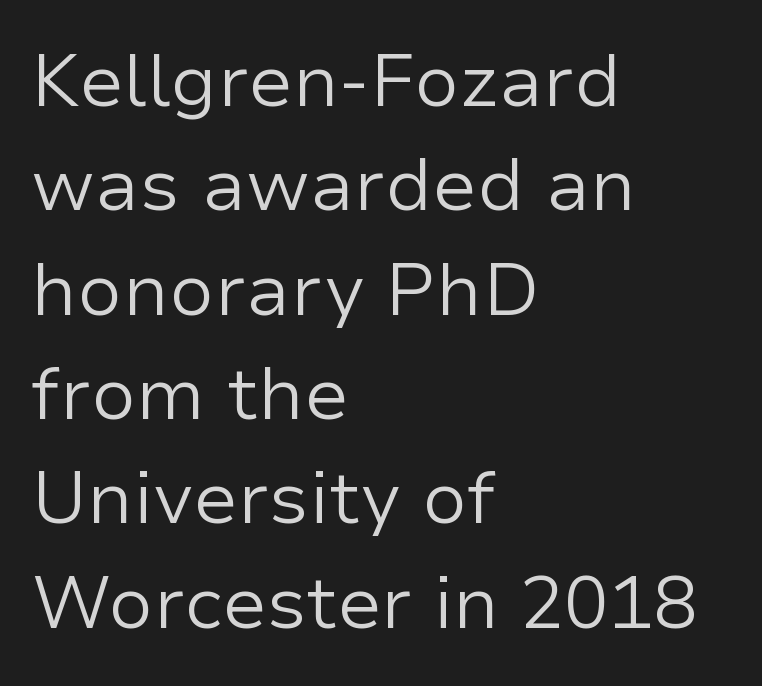
Q: Is the text bold? A: No.
Q: Is the text italic (slanted)? A: No, it is upright.
Q: Is the typeface a serif or a sans-serif typeface? A: Sans-serif.
Q: Is the text underlined? A: No.
Q: How is the paragraph aligned? A: Left-aligned.
Q: Is the spacing between letters normal or unusually wide? A: Normal.
Q: Is the spacing between lines tight, normal or loose? A: Normal.
Q: Width (condensed, normal, or wide)? A: Normal.
Q: Stroke contrast? A: Low.
Q: x-height? A: Medium.
Q: Monospaced? A: No.
